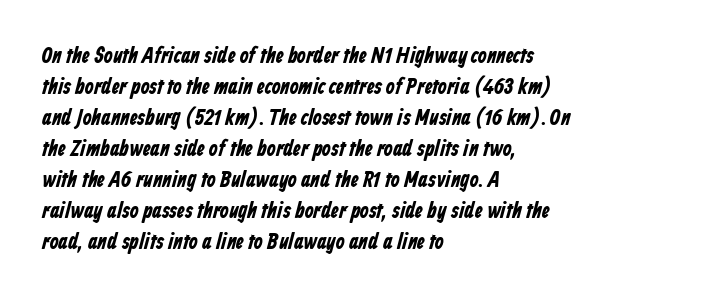
Q: Is the text bold? A: Yes.
Q: Is the text underlined? A: No.
Q: How is the paragraph aligned? A: Left-aligned.
Q: Is the spacing between letters normal or unusually wide? A: Normal.
Q: Is the spacing between lines tight, normal or loose? A: Normal.
